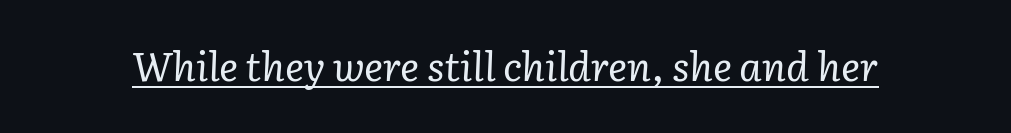
Q: Is the text bold? A: No.
Q: Is the text italic (slanted)? A: Yes, it leans right by about 3 degrees.
Q: Is the typeface a serif or a sans-serif typeface? A: Serif.
Q: Is the text underlined? A: Yes.
Q: Is the spacing between letters normal or unusually wide? A: Normal.
Q: Width (condensed, normal, or wide)? A: Normal.
Q: Stroke contrast? A: Low.
Q: x-height? A: Medium.
Q: Monospaced? A: No.
